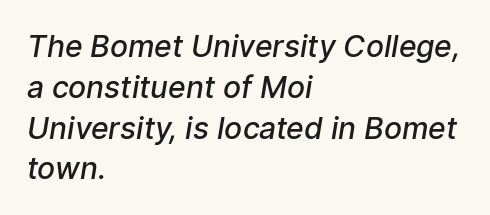
The image shows 30 px semibold sans-serif type; set left-aligned, normal line spacing (1.36x), normal letter spacing, not underlined; low stroke contrast and a medium x-height.
